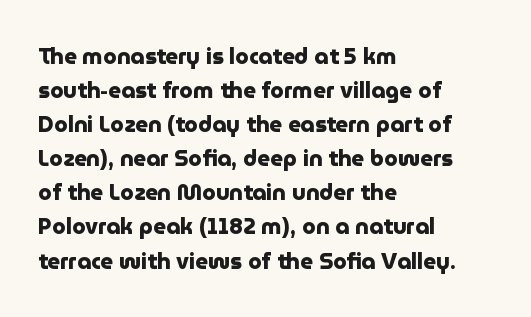
Underline: absent. Default kerning and tracking; the words read as compact shapes. Successive baselines arrive at the customary interval. You can tell it's not italic because the verticals are truly vertical. One-word summary of the alignment: left. These lines carry a lot of weight — the face is fully bold.
